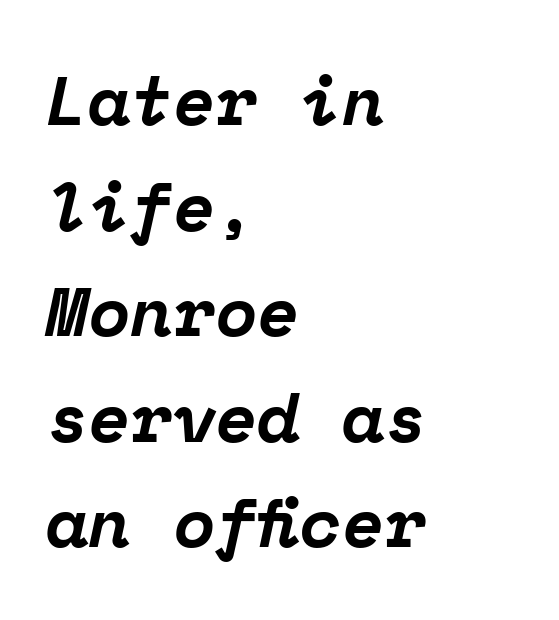
Where is the straight margin? On the left. As a designer I'd log this as weight 700, bold. Does the lettering tilt? It does — this is italic. In terms of leading, this rendering sits right in the middle. No word sits above an underline.
